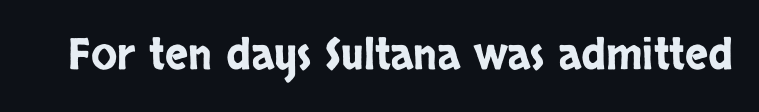
Q: Is the text italic (slanted)? A: No, it is upright.
Q: Is the typeface a serif or a sans-serif typeface? A: Sans-serif.
Q: Is the text underlined? A: No.
Q: Is the spacing between letters normal or unusually wide? A: Normal.
Q: Width (condensed, normal, or wide)? A: Condensed.
Q: Stroke contrast? A: Low.
Q: x-height? A: Large.
Q: Monospaced? A: No.
